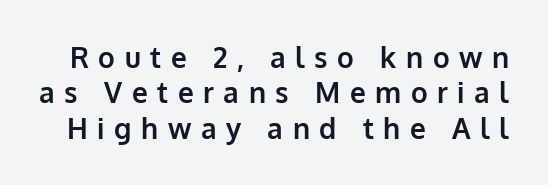
Q: Is the text bold? A: Yes.
Q: Is the text italic (slanted)? A: No, it is upright.
Q: Is the typeface a serif or a sans-serif typeface? A: Sans-serif.
Q: Is the text underlined? A: No.
Q: Is the spacing between letters normal or unusually wide? A: Unusually wide.
Q: Is the spacing between lines tight, normal or loose? A: Normal.
Q: Width (condensed, normal, or wide)? A: Normal.
Q: Stroke contrast? A: Low.
Q: x-height? A: Medium.
Q: Monospaced? A: No.
